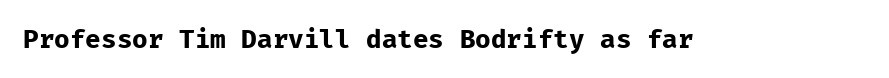
{"italic": "no", "bold": "yes", "underline": "no", "letter_spacing": "normal", "letter_spacing_em": 0.0, "glyph_px": 26}
